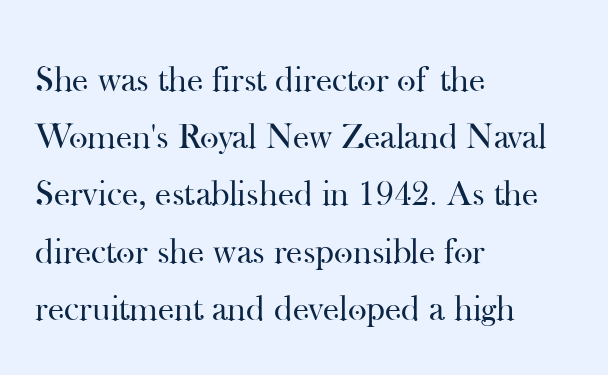
The image shows 36 px regular-weight serif type, upright; set left-aligned, normal line spacing (1.59x), normal letter spacing, not underlined; high stroke contrast and a small x-height.
